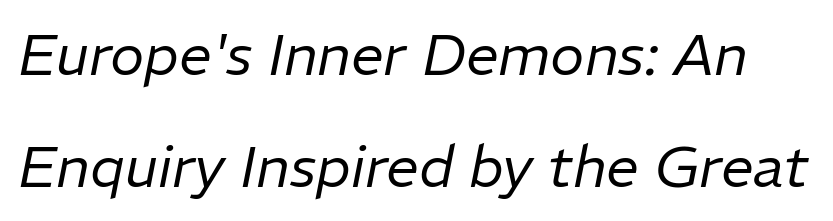
The letterforms sit shoulder to shoulder at normal distance. The strokes carry an ordinary text weight at most. Airy leading. Looks like regular typesetting: each glyph gets only the width it needs.
